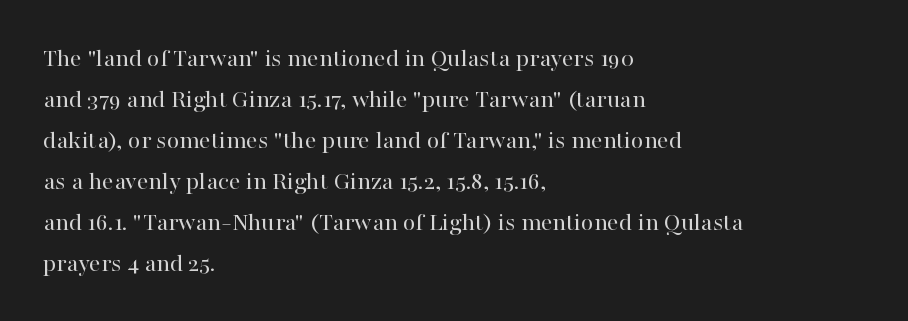
Q: Is the text bold? A: No.
Q: Is the text italic (slanted)? A: No, it is upright.
Q: Is the text underlined? A: No.
Q: How is the paragraph aligned? A: Left-aligned.
Q: Is the spacing between letters normal or unusually wide? A: Normal.
Q: Is the spacing between lines tight, normal or loose? A: Normal.
